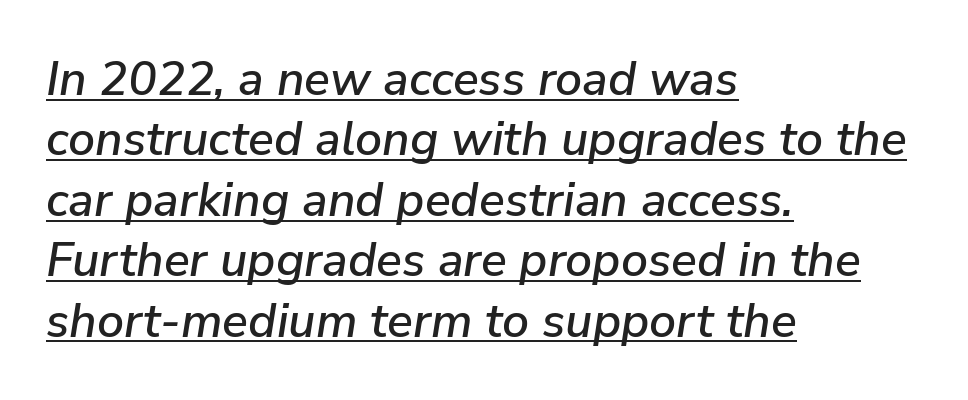
The image shows 48 px text type, italic (leaning right); set left-aligned, normal line spacing (1.26x), normal letter spacing, underlined; low stroke contrast and a medium x-height.
